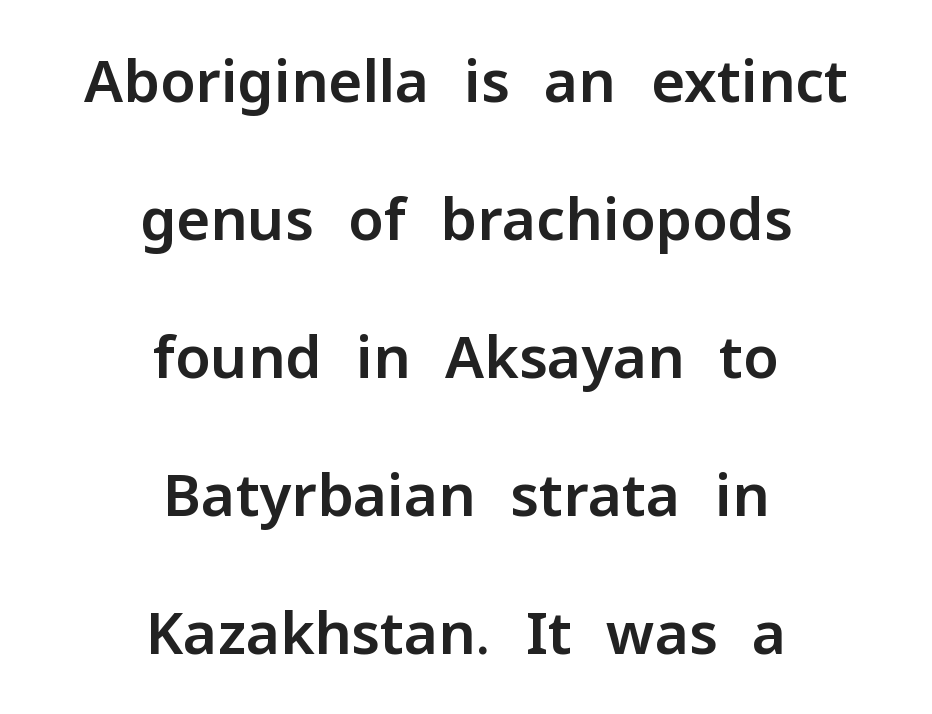
The image shows 58 px sans-serif type, upright; set centered, loose line spacing (2.38x), normal letter spacing, not underlined; low stroke contrast and a medium x-height.
